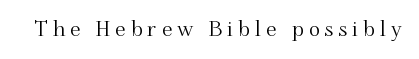
The image shows 21 px text type, upright; set unusually wide letter spacing (+0.24 em), not underlined.
